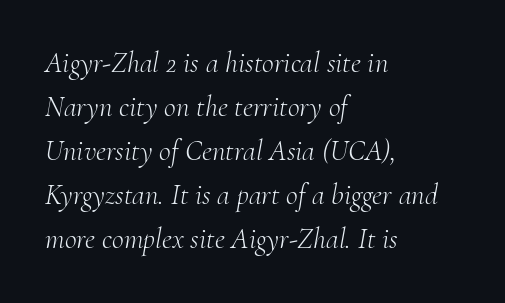
The image shows 29 px light serif type, italic (leaning right); set left-aligned, normal line spacing (1.52x), normal letter spacing, not underlined; medium stroke contrast and a small x-height.
